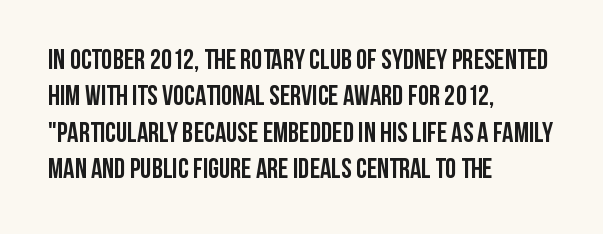
The image shows 28 px semibold, condensed sans-serif type, upright; set left-aligned, normal line spacing (1.3x), normal letter spacing, not underlined; low stroke contrast and a large x-height.
